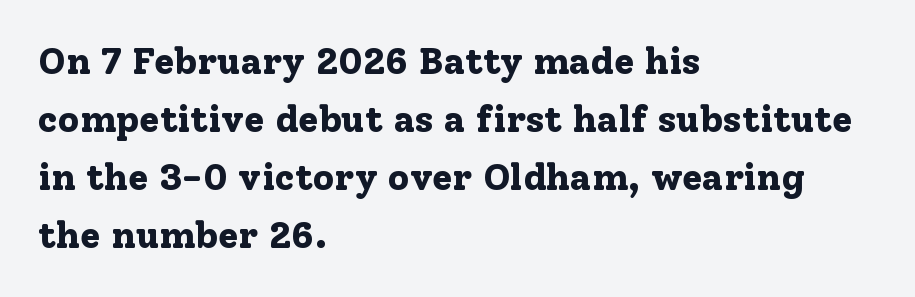
The image shows 37 px bold serif type, upright; set left-aligned, normal line spacing (1.57x), normal letter spacing, not underlined; low stroke contrast and a medium x-height.
